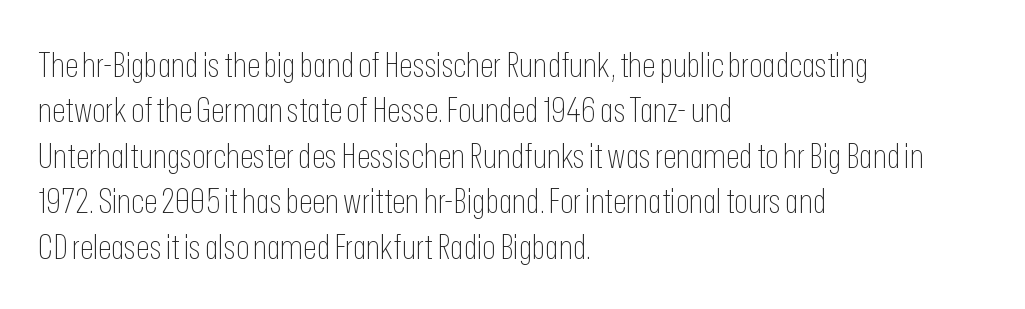
Q: Is the text bold? A: No.
Q: Is the text italic (slanted)? A: No, it is upright.
Q: Is the typeface a serif or a sans-serif typeface? A: Sans-serif.
Q: Is the text underlined? A: No.
Q: How is the paragraph aligned? A: Left-aligned.
Q: Is the spacing between letters normal or unusually wide? A: Normal.
Q: Is the spacing between lines tight, normal or loose? A: Normal.
Q: Width (condensed, normal, or wide)? A: Condensed.
Q: Stroke contrast? A: Low.
Q: x-height? A: Medium.
Q: Monospaced? A: No.
